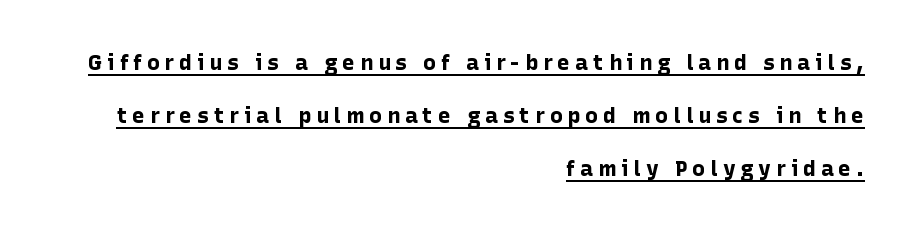
Q: Is the text bold? A: Yes.
Q: Is the text italic (slanted)? A: No, it is upright.
Q: Is the text underlined? A: Yes.
Q: How is the paragraph aligned? A: Right-aligned.
Q: Is the spacing between letters normal or unusually wide? A: Unusually wide.
Q: Is the spacing between lines tight, normal or loose? A: Loose.
